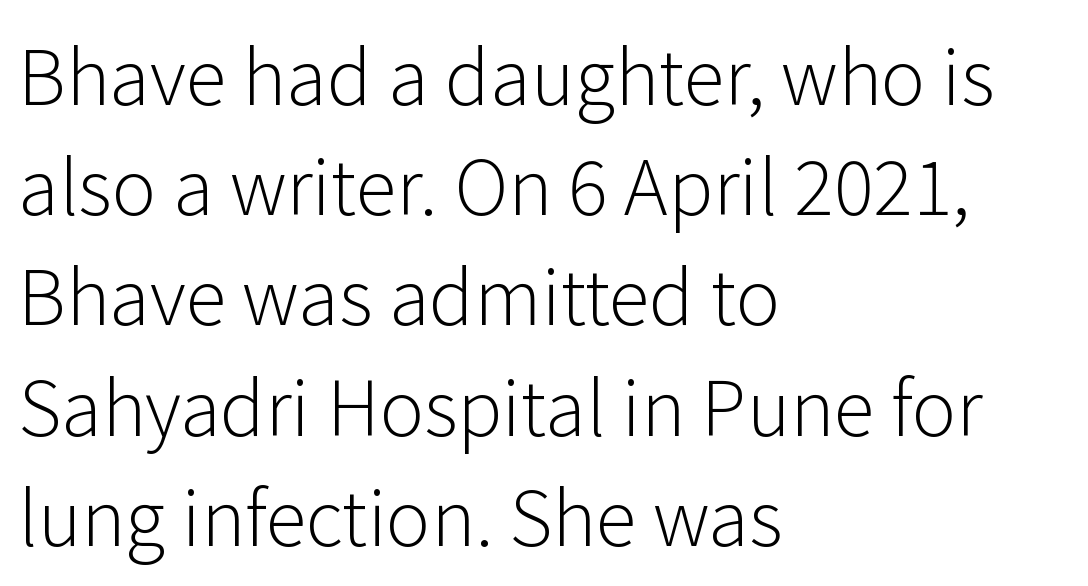
{"serif": "no", "italic": "no", "bold": "no", "weight": "light", "width": "normal", "stroke_contrast": "low", "x_height": "medium", "monospaced": "no", "underline": "no", "align": "left", "line_spacing": "normal", "line_spacing_ratio": 1.47, "letter_spacing": "normal", "letter_spacing_em": 0.0, "glyph_px": 75}
